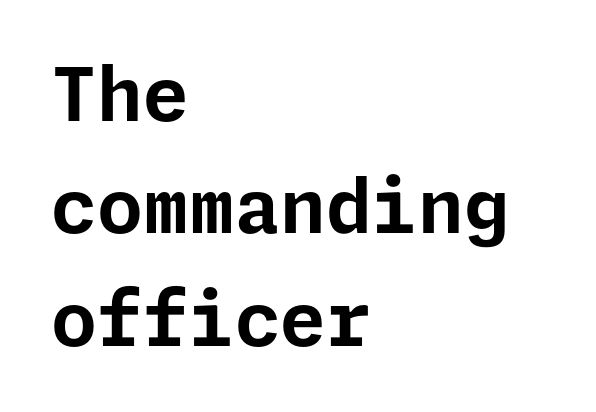
Q: Is the text bold? A: Yes.
Q: Is the text italic (slanted)? A: No, it is upright.
Q: Is the typeface a serif or a sans-serif typeface? A: Sans-serif.
Q: Is the text underlined? A: No.
Q: How is the paragraph aligned? A: Left-aligned.
Q: Is the spacing between letters normal or unusually wide? A: Normal.
Q: Is the spacing between lines tight, normal or loose? A: Normal.
Q: Width (condensed, normal, or wide)? A: Normal.
Q: Stroke contrast? A: Low.
Q: x-height? A: Medium.
